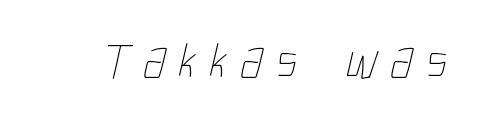
{"bold": "no", "weight": "thin", "width": "condensed", "stroke_contrast": "low", "x_height": "medium", "monospaced": "no", "underline": "no", "letter_spacing": "wide", "letter_spacing_em": 0.26, "glyph_px": 51}
